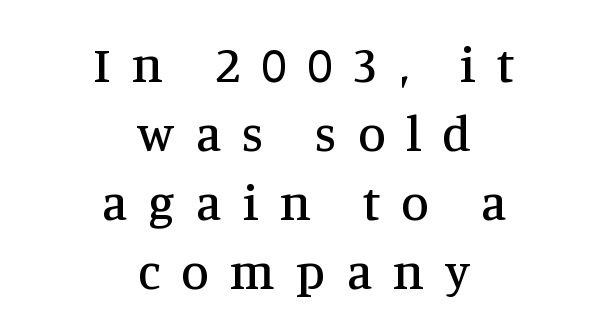
Q: Is the text italic (slanted)? A: No, it is upright.
Q: Is the typeface a serif or a sans-serif typeface? A: Serif.
Q: Is the text underlined? A: No.
Q: How is the paragraph aligned? A: Centered.
Q: Is the spacing between letters normal or unusually wide? A: Unusually wide.
Q: Is the spacing between lines tight, normal or loose? A: Normal.
Q: Width (condensed, normal, or wide)? A: Normal.
Q: Stroke contrast? A: Medium.
Q: x-height? A: Large.
Q: Monospaced? A: No.
